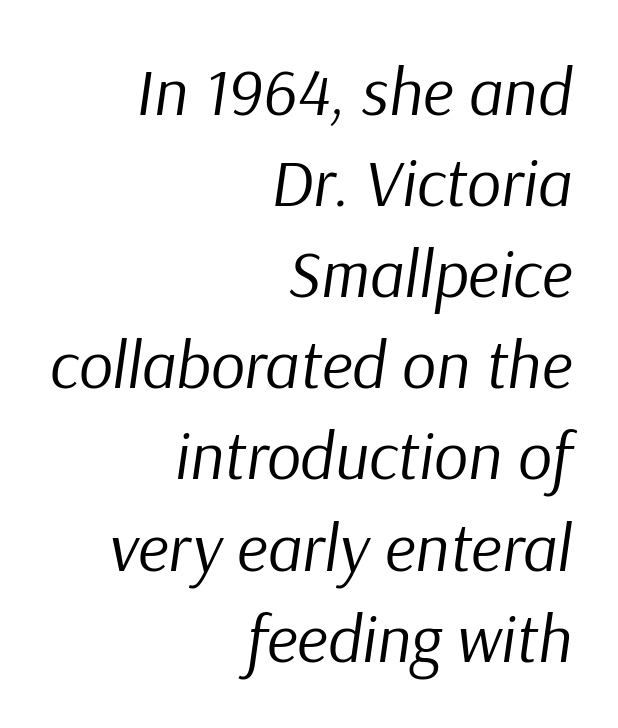
{"italic": "yes", "lean": "right", "slant_degrees": 9, "bold": "no", "weight": "regular", "width": "normal", "stroke_contrast": "low", "x_height": "medium", "monospaced": "no", "underline": "no", "align": "right", "line_spacing": "normal", "line_spacing_ratio": 1.36, "letter_spacing": "normal", "letter_spacing_em": 0.0, "glyph_px": 67}
